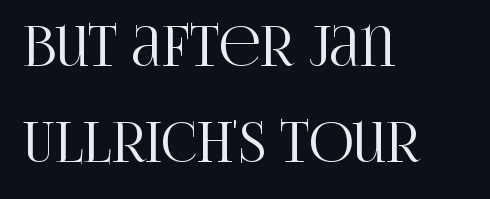
Check under the words: just untouched page. Check where the strokes stop: tiny serifs finish them off. Honestly, the letter spacing is just normal — you wouldn't notice it. Which margin do the lines hug? The left one — the right edge is uneven.
